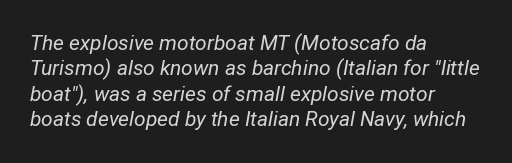
{"italic": "yes", "lean": "right", "slant_degrees": 12, "bold": "no", "underline": "no", "align": "left", "line_spacing_ratio": 1.21, "letter_spacing": "normal", "letter_spacing_em": 0.0, "glyph_px": 21}
